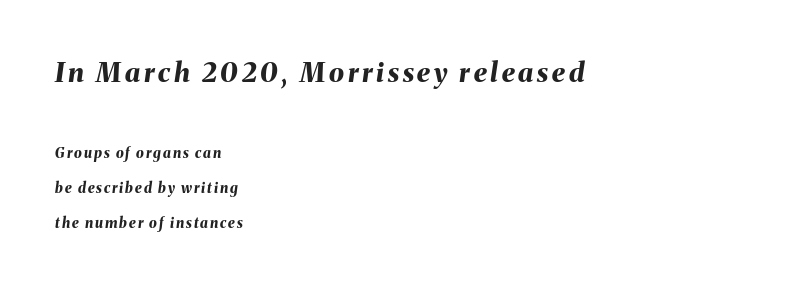
The image shows 27 px bold type, italic (leaning right); set left-aligned, loose line spacing (2.49x), not underlined; the first (top) block is 1.93x larger.
